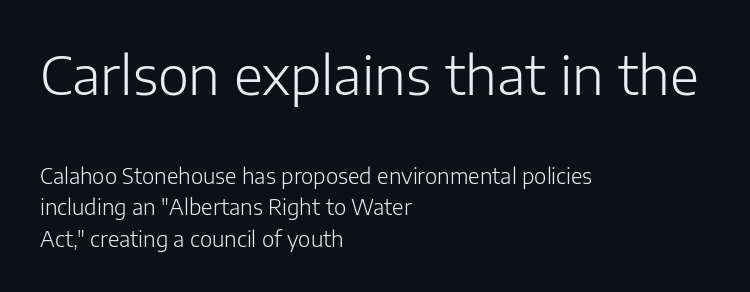
Q: Is the text bold? A: No.
Q: Is the text italic (slanted)? A: No, it is upright.
Q: Is the typeface a serif or a sans-serif typeface? A: Sans-serif.
Q: Is the text underlined? A: No.
Q: How is the paragraph aligned? A: Left-aligned.
Q: Is the spacing between letters normal or unusually wide? A: Normal.
Q: Is the spacing between lines tight, normal or loose? A: Normal.
Q: Which block of text is set in a larger size, the first (top) or the second (bottom)? A: The first (top) one.
Q: Width (condensed, normal, or wide)? A: Normal.
Q: Stroke contrast? A: Low.
Q: x-height? A: Medium.
Q: Monospaced? A: No.
